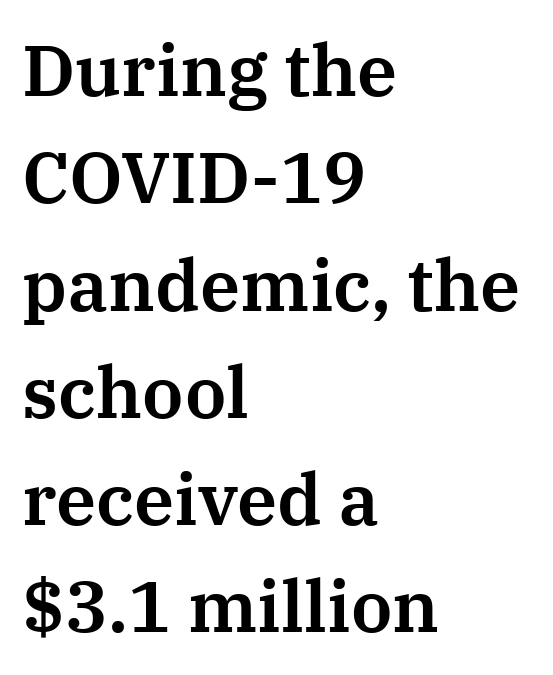
{"serif": "yes", "italic": "no", "width": "normal", "stroke_contrast": "medium", "x_height": "medium", "monospaced": "no", "underline": "no", "align": "left", "line_spacing": "normal", "line_spacing_ratio": 1.49, "letter_spacing": "normal", "letter_spacing_em": 0.0, "glyph_px": 72}
